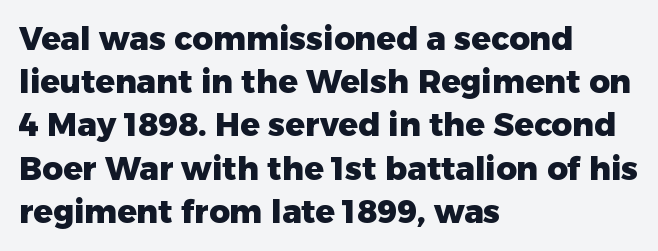
Short and long lines alike share a common starting point at left. This rendering leaves character spacing at its baseline value. Looks like regular typesetting: each glyph gets only the width it needs. The characters display no serif detailing; their extremities are plain. Do the letters lean? They stand straight.
